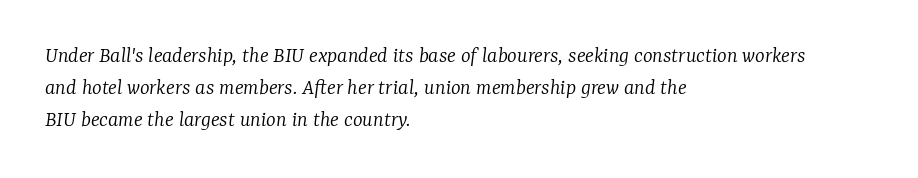
What's the leading like? Ordinary, nothing unusual. Which margin do the lines hug? The left one — the right edge is uneven. Rendered with sloped, italic letterforms. Students, note that the glyphs here touch the page at normal intervals. Anything drawn beneath the words? Only blank space. Compared with a typical body face, this is equally light or lighter still.
